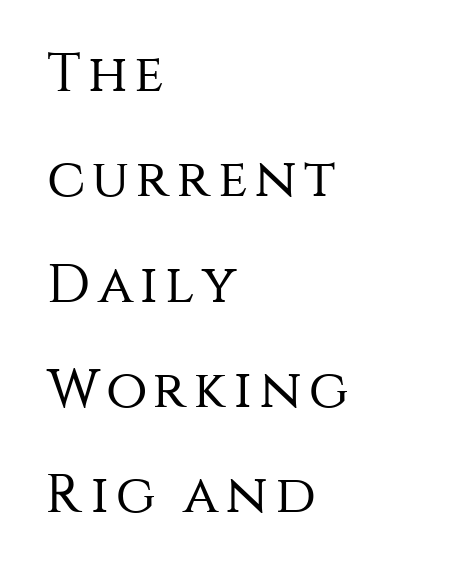
{"serif": "no", "italic": "no", "bold": "no", "weight": "regular", "width": "normal", "stroke_contrast": "medium", "x_height": "large", "monospaced": "no", "underline": "no", "align": "left", "line_spacing": "loose", "line_spacing_ratio": 1.95, "glyph_px": 54}
